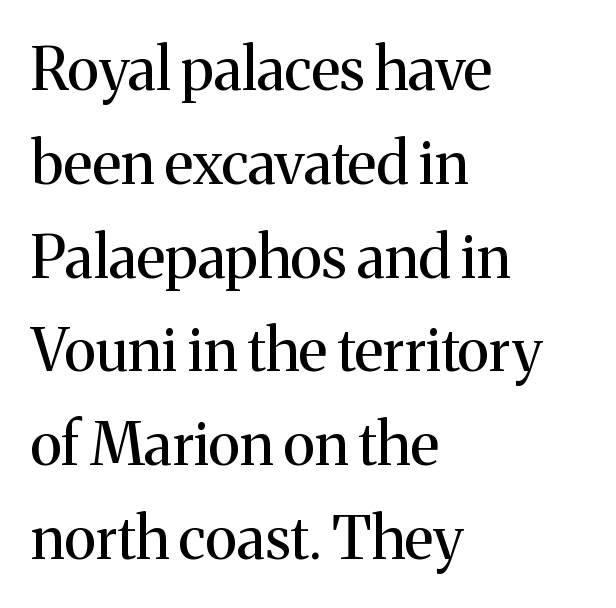
{"serif": "yes", "italic": "no", "bold": "no", "weight": "regular", "width": "normal", "stroke_contrast": "medium", "x_height": "medium", "monospaced": "no", "underline": "no", "align": "left", "line_spacing": "normal", "line_spacing_ratio": 1.59, "letter_spacing": "normal", "letter_spacing_em": 0.0, "glyph_px": 59}
